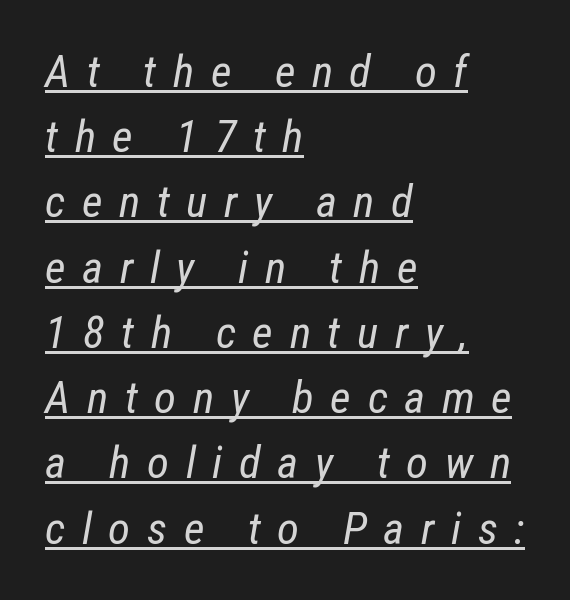
Q: Is the text bold? A: No.
Q: Is the text italic (slanted)? A: Yes, it leans right by about 12 degrees.
Q: Is the text underlined? A: Yes.
Q: How is the paragraph aligned? A: Left-aligned.
Q: Is the spacing between letters normal or unusually wide? A: Unusually wide.
Q: Is the spacing between lines tight, normal or loose? A: Normal.
Q: Width (condensed, normal, or wide)? A: Condensed.
Q: Stroke contrast? A: Low.
Q: x-height? A: Medium.
Q: Monospaced? A: No.
